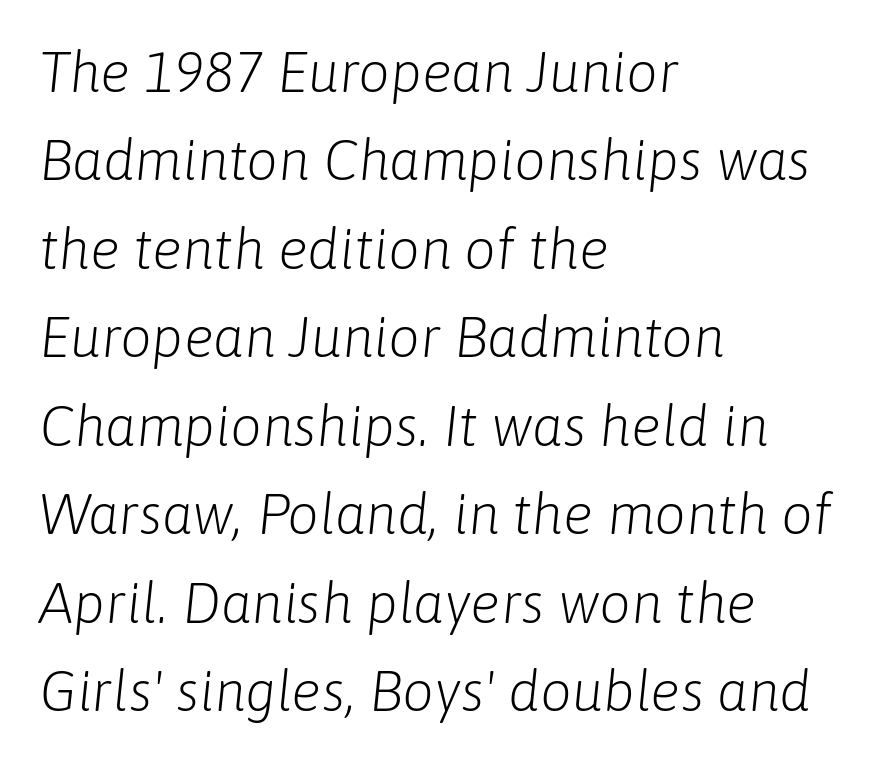
Q: Is the text bold? A: No.
Q: Is the text italic (slanted)? A: Yes, it leans right by about 6 degrees.
Q: Is the text underlined? A: No.
Q: How is the paragraph aligned? A: Left-aligned.
Q: Is the spacing between letters normal or unusually wide? A: Normal.
Q: Is the spacing between lines tight, normal or loose? A: Normal.
Q: Width (condensed, normal, or wide)? A: Normal.
Q: Stroke contrast? A: Low.
Q: x-height? A: Medium.
Q: Monospaced? A: No.
